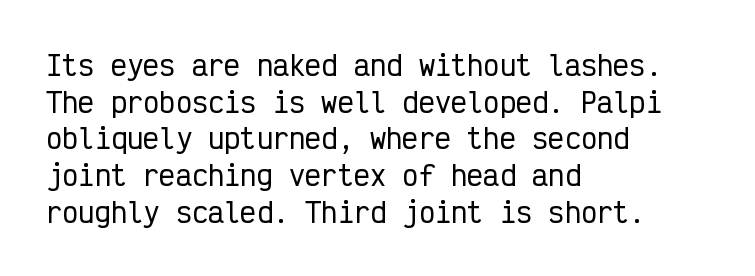
The image shows 27 px text type, upright; set left-aligned, normal line spacing (1.36x), normal letter spacing, not underlined.
